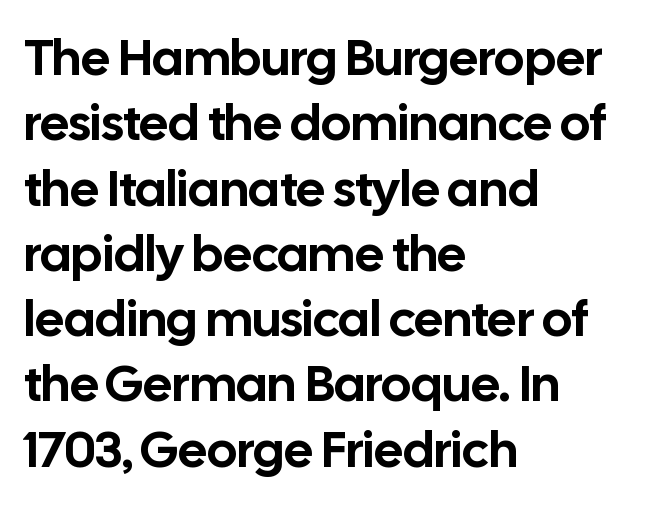
Q: Is the text italic (slanted)? A: No, it is upright.
Q: Is the typeface a serif or a sans-serif typeface? A: Sans-serif.
Q: Is the text underlined? A: No.
Q: How is the paragraph aligned? A: Left-aligned.
Q: Is the spacing between letters normal or unusually wide? A: Normal.
Q: Is the spacing between lines tight, normal or loose? A: Normal.
Q: Width (condensed, normal, or wide)? A: Normal.
Q: Stroke contrast? A: Low.
Q: x-height? A: Medium.
Q: Monospaced? A: No.
